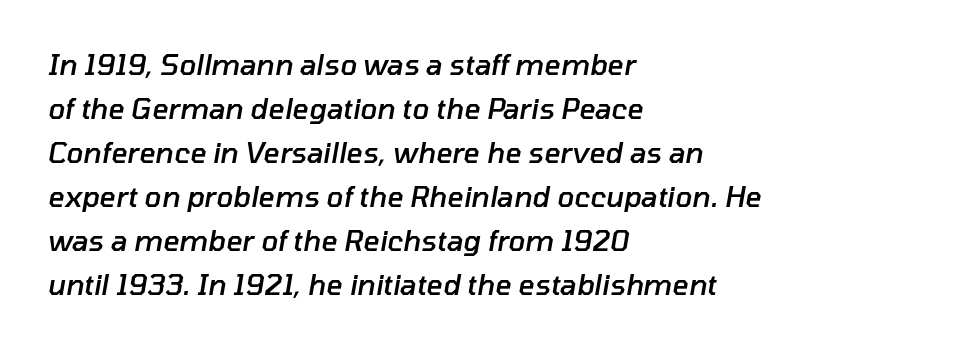
The image shows 28 px semibold type, italic (leaning right); set left-aligned, normal line spacing (1.57x), normal letter spacing, not underlined; low stroke contrast and a medium x-height.
